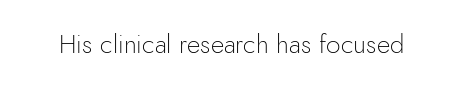
Q: Is the text bold? A: No.
Q: Is the text italic (slanted)? A: No, it is upright.
Q: Is the text underlined? A: No.
Q: Is the spacing between letters normal or unusually wide? A: Normal.
